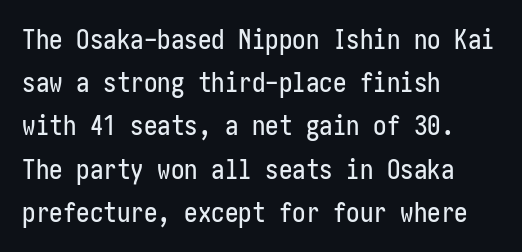
Q: Is the text italic (slanted)? A: No, it is upright.
Q: Is the text underlined? A: No.
Q: How is the paragraph aligned? A: Left-aligned.
Q: Is the spacing between letters normal or unusually wide? A: Normal.
Q: Is the spacing between lines tight, normal or loose? A: Normal.
